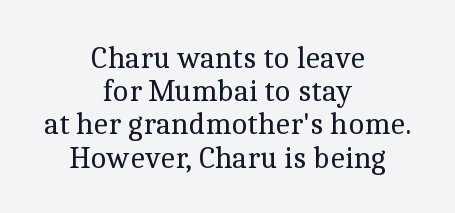
{"serif": "yes", "italic": "no", "bold": "no", "weight": "regular", "width": "normal", "x_height": "medium", "monospaced": "no", "underline": "no", "align": "center", "line_spacing": "tight", "line_spacing_ratio": 1.07, "letter_spacing": "normal", "letter_spacing_em": 0.0, "glyph_px": 31}
